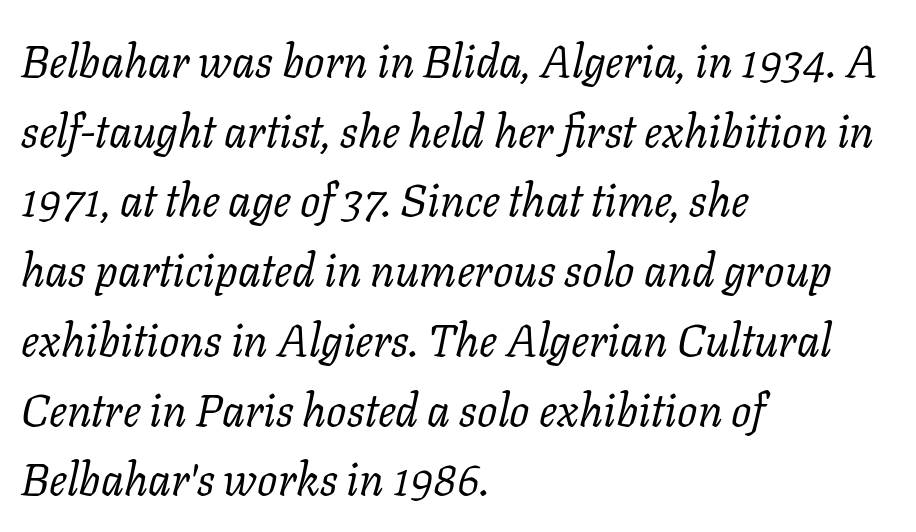
The image shows 45 px regular-weight serif type, italic (leaning right); set left-aligned, normal line spacing (1.55x), normal letter spacing, not underlined; low stroke contrast and a medium x-height.
